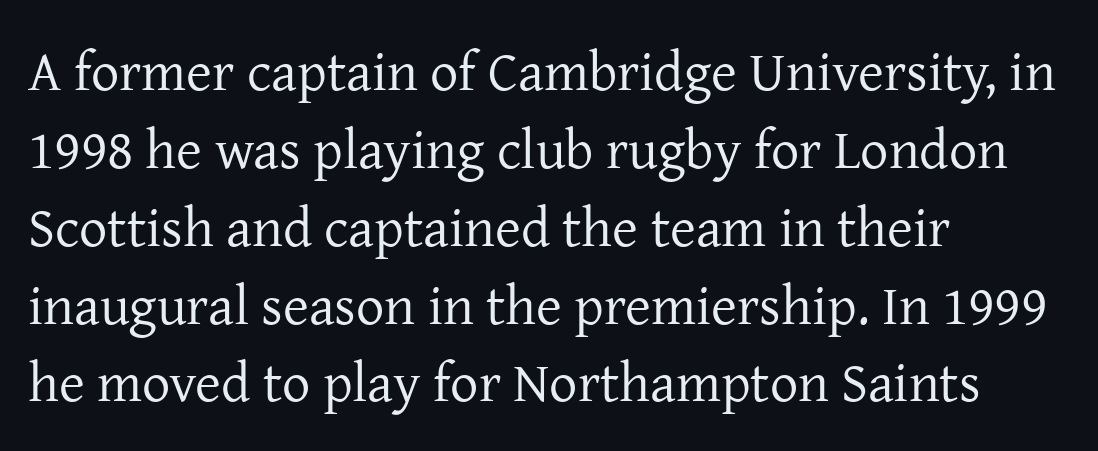
The image shows 56 px regular-weight serif type, upright; set left-aligned, normal line spacing (1.39x), normal letter spacing, not underlined; low stroke contrast and a medium x-height.
